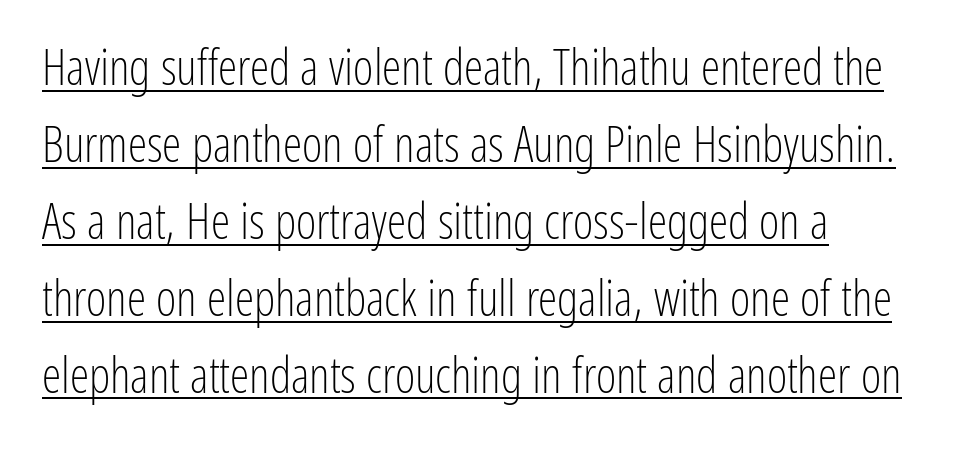
Q: Is the text bold? A: No.
Q: Is the text italic (slanted)? A: No, it is upright.
Q: Is the typeface a serif or a sans-serif typeface? A: Sans-serif.
Q: Is the text underlined? A: Yes.
Q: How is the paragraph aligned? A: Left-aligned.
Q: Is the spacing between letters normal or unusually wide? A: Normal.
Q: Is the spacing between lines tight, normal or loose? A: Normal.
Q: Width (condensed, normal, or wide)? A: Condensed.
Q: Stroke contrast? A: Low.
Q: x-height? A: Medium.
Q: Monospaced? A: No.
